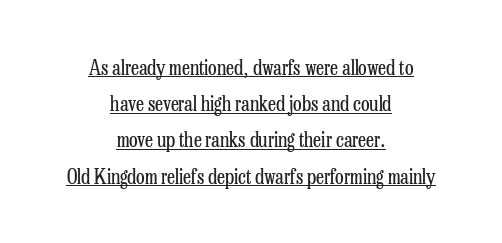
Does the lettering tilt? It doesn't — this is upright. Does extra space separate the letters? No, they use regular spacing. Caption: lettering with a line underneath. Stroke mass is kept to a normal reading level or below.
